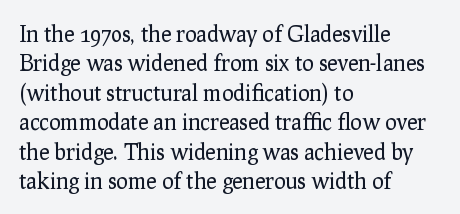
{"italic": "no", "bold": "no", "underline": "no", "align": "left", "line_spacing": "normal", "line_spacing_ratio": 1.34, "letter_spacing": "normal", "letter_spacing_em": 0.0, "glyph_px": 22}
